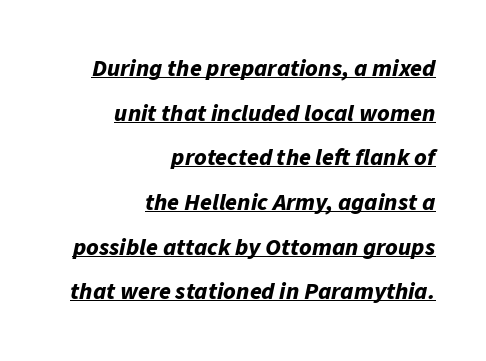
Q: Is the text bold? A: Yes.
Q: Is the text italic (slanted)? A: Yes, it leans right by about 11 degrees.
Q: Is the text underlined? A: Yes.
Q: How is the paragraph aligned? A: Right-aligned.
Q: Is the spacing between letters normal or unusually wide? A: Normal.
